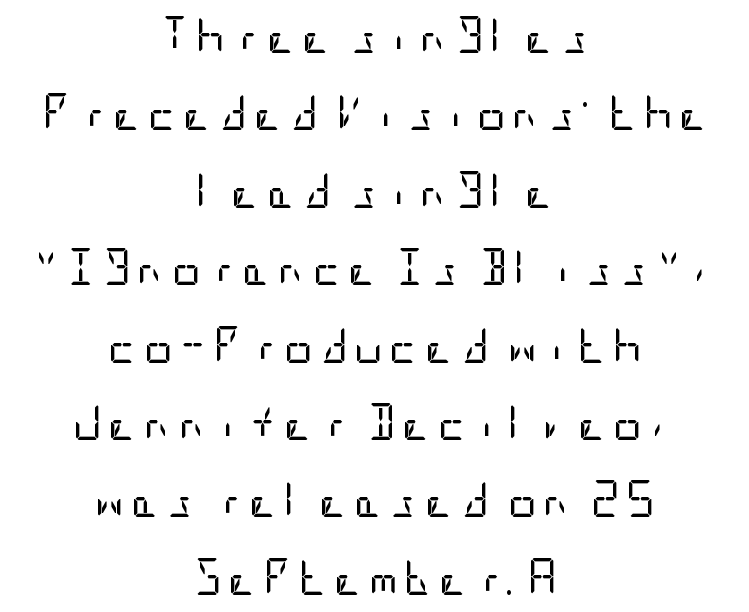
Q: Is the text bold? A: No.
Q: Is the text italic (slanted)? A: No, it is upright.
Q: Is the typeface a serif or a sans-serif typeface? A: Sans-serif.
Q: Is the text underlined? A: No.
Q: How is the paragraph aligned? A: Centered.
Q: Is the spacing between lines tight, normal or loose? A: Loose.
Q: Width (condensed, normal, or wide)? A: Condensed.
Q: Stroke contrast? A: Low.
Q: x-height? A: Large.
